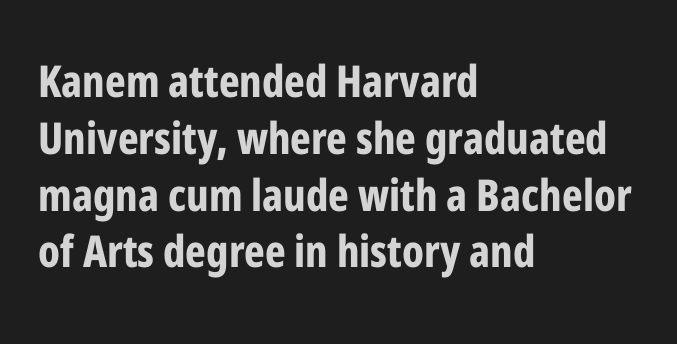
The letters stand straight up with perfectly vertical stems. The text was rendered using a sans face with plain stroke endings. Spacing verdict: proportional, widths tailored to each character. The designer left line spacing at the default. Horizontal alignment here is leftward, the default for most running prose.
